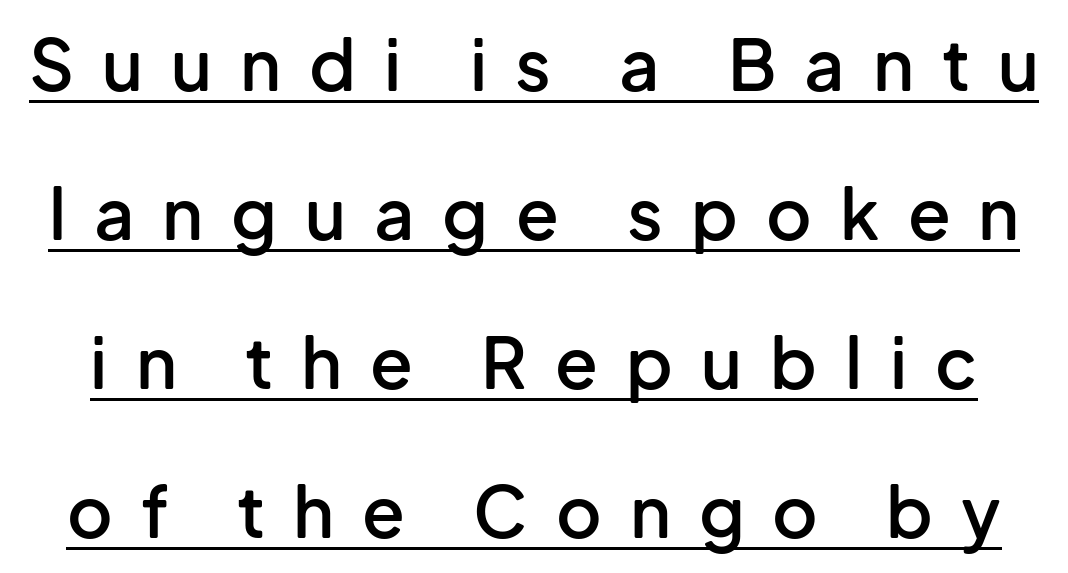
{"serif": "no", "italic": "no", "bold": "semi", "weight": "semibold", "width": "normal", "stroke_contrast": "low", "x_height": "medium", "monospaced": "no", "underline": "yes", "line_spacing": "loose", "line_spacing_ratio": 2.13, "letter_spacing": "wide", "letter_spacing_em": 0.4, "glyph_px": 70}
